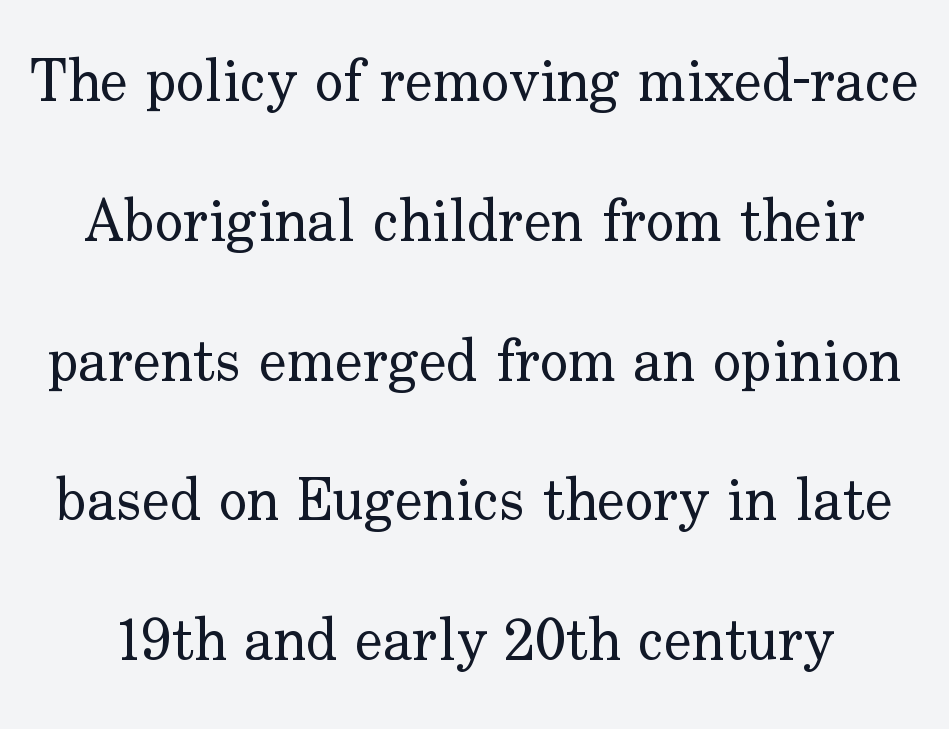
Rows of type keep a wide berth in the vertical direction. The letters carry serifs — small finishing strokes at the ends of their stems. A typesetter would call this zero additional tracking. You could not count columns in this text — the font is proportionally spaced.
